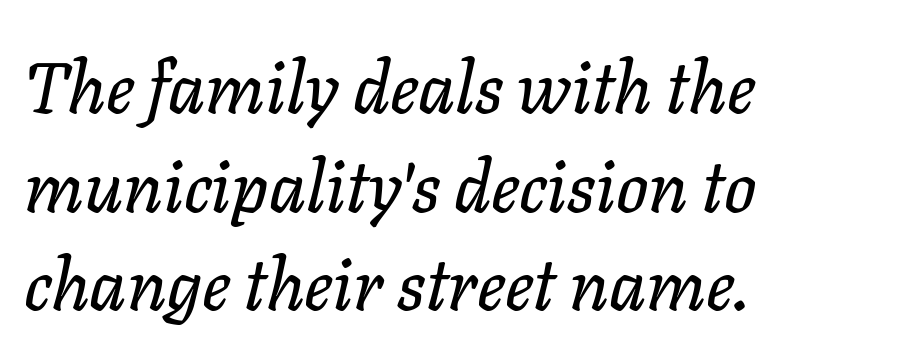
Q: Is the text italic (slanted)? A: Yes, it leans right by about 11 degrees.
Q: Is the text underlined? A: No.
Q: How is the paragraph aligned? A: Left-aligned.
Q: Is the spacing between letters normal or unusually wide? A: Normal.
Q: Is the spacing between lines tight, normal or loose? A: Normal.
Q: Width (condensed, normal, or wide)? A: Normal.
Q: Stroke contrast? A: Low.
Q: x-height? A: Medium.
Q: Monospaced? A: No.
